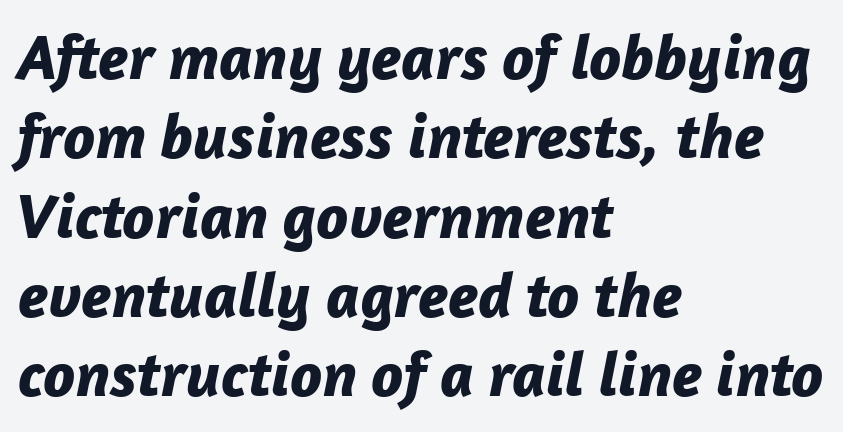
{"italic": "yes", "lean": "right", "slant_degrees": 12, "bold": "yes", "weight": "bold", "width": "normal", "stroke_contrast": "low", "x_height": "medium", "monospaced": "no", "underline": "no", "align": "left", "line_spacing_ratio": 1.24, "letter_spacing": "normal", "letter_spacing_em": 0.0, "glyph_px": 64}
